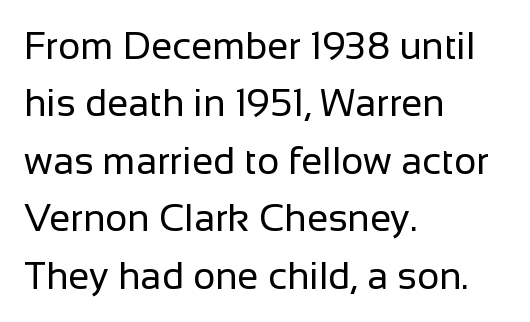
{"serif": "no", "italic": "no", "bold": "no", "weight": "regular", "width": "normal", "stroke_contrast": "low", "x_height": "medium", "monospaced": "no", "underline": "no", "align": "left", "line_spacing": "normal", "line_spacing_ratio": 1.51, "letter_spacing": "normal", "letter_spacing_em": 0.0, "glyph_px": 38}
